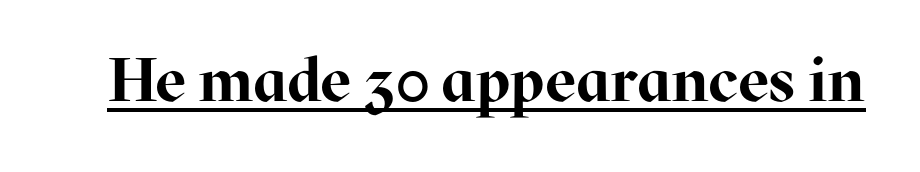
Q: Is the text bold? A: Yes.
Q: Is the text italic (slanted)? A: No, it is upright.
Q: Is the typeface a serif or a sans-serif typeface? A: Serif.
Q: Is the text underlined? A: Yes.
Q: Is the spacing between letters normal or unusually wide? A: Normal.
Q: Width (condensed, normal, or wide)? A: Normal.
Q: Stroke contrast? A: High.
Q: x-height? A: Medium.
Q: Monospaced? A: No.
